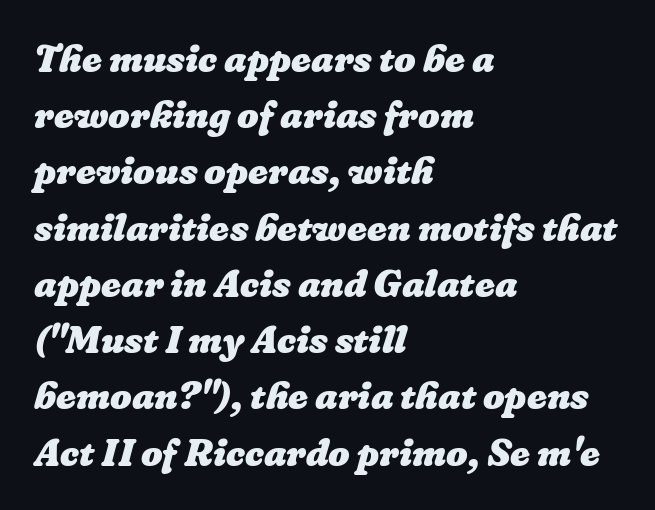
{"bold": "yes", "weight": "heavy", "width": "normal", "stroke_contrast": "low", "x_height": "medium", "monospaced": "no", "underline": "no", "align": "left", "line_spacing": "normal", "line_spacing_ratio": 1.48, "letter_spacing": "normal", "letter_spacing_em": 0.0, "glyph_px": 38}
